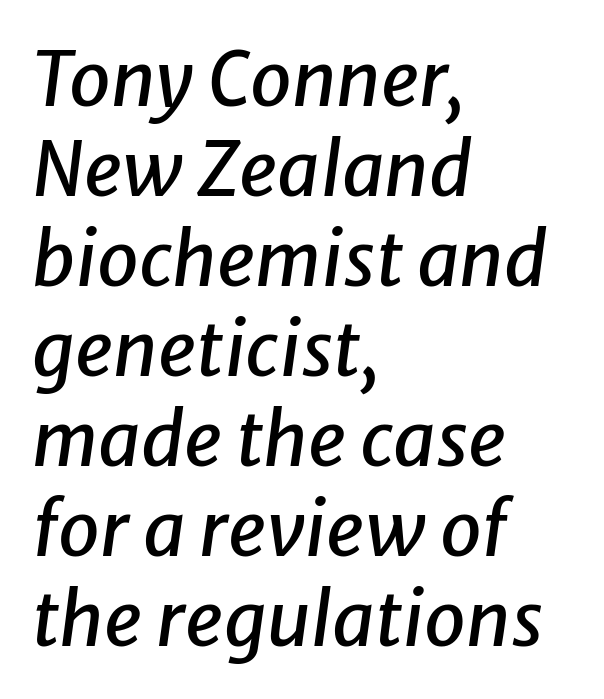
{"italic": "yes", "lean": "right", "slant_degrees": 8, "width": "normal", "stroke_contrast": "low", "x_height": "medium", "monospaced": "no", "underline": "no", "align": "left", "line_spacing_ratio": 1.2, "letter_spacing": "normal", "letter_spacing_em": 0.0, "glyph_px": 75}
